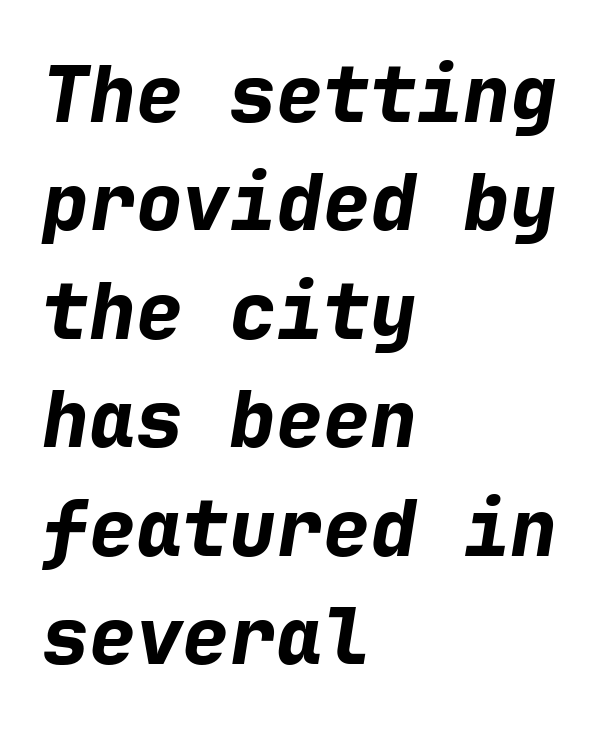
Q: Is the text bold? A: Yes.
Q: Is the text italic (slanted)? A: Yes, it leans right by about 9 degrees.
Q: Is the text underlined? A: No.
Q: How is the paragraph aligned? A: Left-aligned.
Q: Is the spacing between letters normal or unusually wide? A: Normal.
Q: Is the spacing between lines tight, normal or loose? A: Normal.
Q: Width (condensed, normal, or wide)? A: Normal.
Q: Stroke contrast? A: Low.
Q: x-height? A: Medium.
Q: Monospaced? A: Yes.
